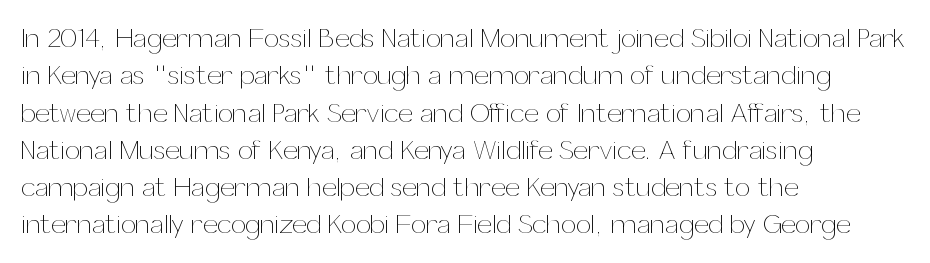
Q: Is the text bold? A: No.
Q: Is the text italic (slanted)? A: No, it is upright.
Q: Is the text underlined? A: No.
Q: How is the paragraph aligned? A: Left-aligned.
Q: Is the spacing between letters normal or unusually wide? A: Normal.
Q: Is the spacing between lines tight, normal or loose? A: Normal.
